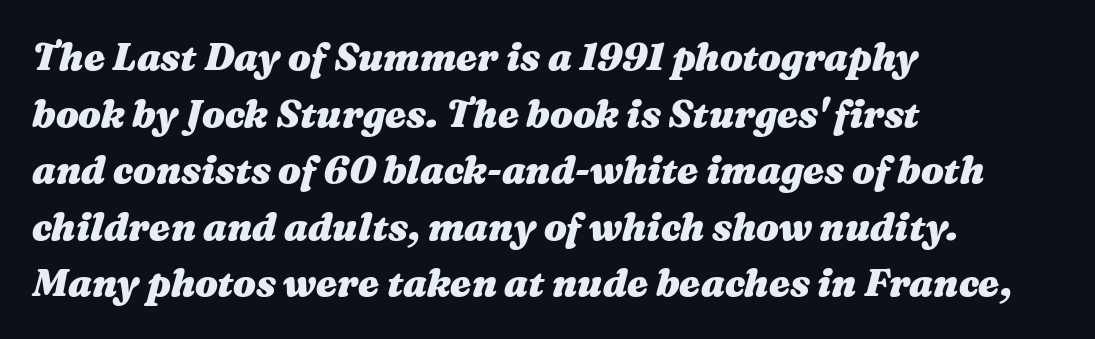
The image shows 38 px heavy, wide type, italic (leaning right); set left-aligned, normal line spacing (1.49x), normal letter spacing, not underlined; medium stroke contrast and a medium x-height.
